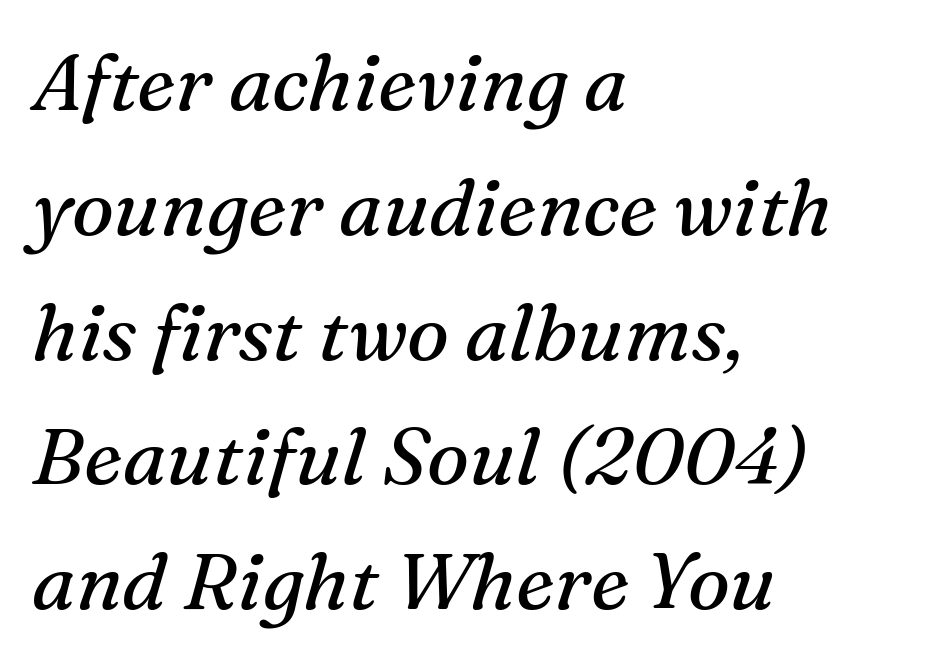
Bold? No — there's no thickening of the strokes. Spacing verdict: proportional, widths tailored to each character. This rendering employs a face with finishing strokes, i.e., a serif. Short note: letters normally spaced.
